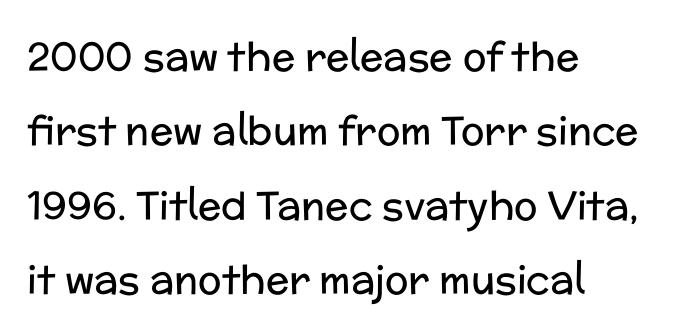
Beneath every word, the page is bare. On a weight scale, this lands at 450 or below. This sample has the flowing, uneven cadence of proportional lettering. Designer's note — italics off, roman on. Quick note: interline space is abundant.
